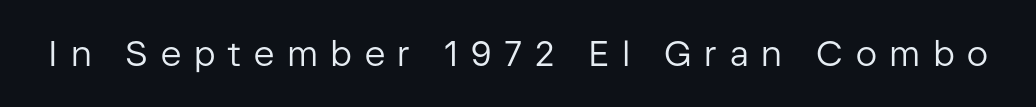
{"serif": "no", "italic": "no", "bold": "no", "weight": "regular", "width": "normal", "stroke_contrast": "low", "x_height": "medium", "monospaced": "no", "underline": "no", "letter_spacing": "wide", "letter_spacing_em": 0.36, "glyph_px": 35}
